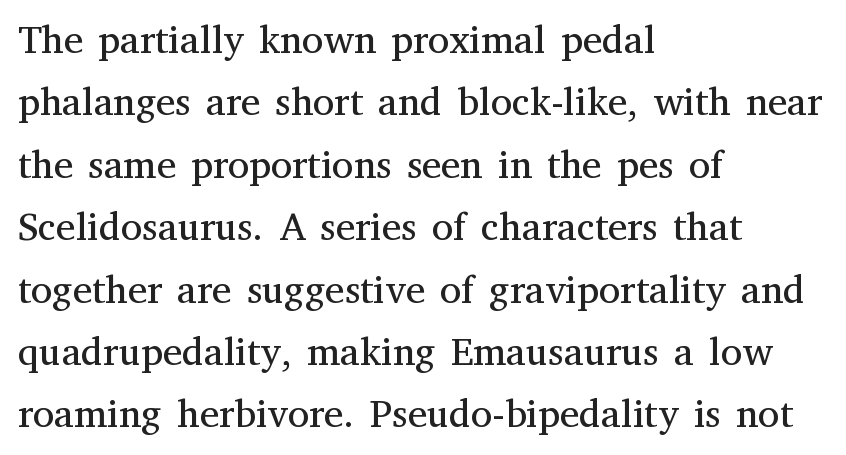
Q: Is the text bold? A: No.
Q: Is the text italic (slanted)? A: No, it is upright.
Q: Is the typeface a serif or a sans-serif typeface? A: Serif.
Q: Is the text underlined? A: No.
Q: How is the paragraph aligned? A: Left-aligned.
Q: Is the spacing between letters normal or unusually wide? A: Normal.
Q: Is the spacing between lines tight, normal or loose? A: Normal.
Q: Width (condensed, normal, or wide)? A: Normal.
Q: Stroke contrast? A: Medium.
Q: x-height? A: Medium.
Q: Monospaced? A: No.
